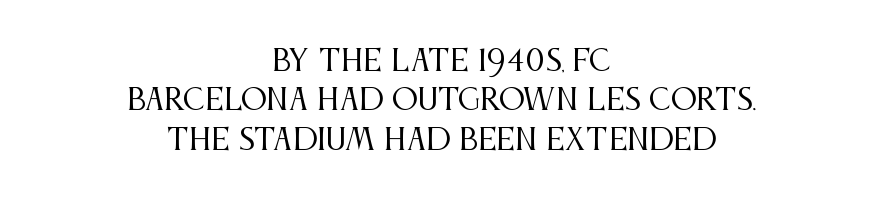
Q: Is the text bold? A: No.
Q: Is the text italic (slanted)? A: No, it is upright.
Q: Is the typeface a serif or a sans-serif typeface? A: Serif.
Q: Is the text underlined? A: No.
Q: How is the paragraph aligned? A: Centered.
Q: Is the spacing between letters normal or unusually wide? A: Normal.
Q: Is the spacing between lines tight, normal or loose? A: Normal.
Q: Width (condensed, normal, or wide)? A: Condensed.
Q: Stroke contrast? A: Medium.
Q: x-height? A: Large.
Q: Monospaced? A: No.
